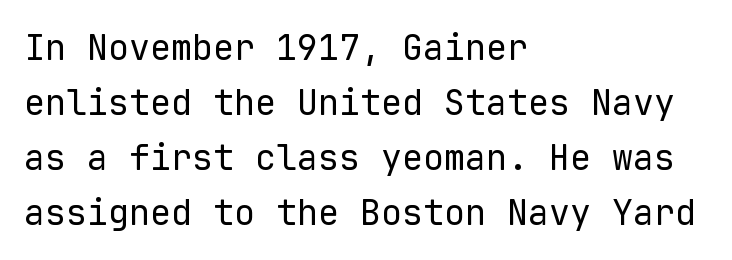
Q: Is the text bold? A: No.
Q: Is the text italic (slanted)? A: No, it is upright.
Q: Is the typeface a serif or a sans-serif typeface? A: Sans-serif.
Q: Is the text underlined? A: No.
Q: How is the paragraph aligned? A: Left-aligned.
Q: Is the spacing between letters normal or unusually wide? A: Normal.
Q: Is the spacing between lines tight, normal or loose? A: Normal.
Q: Width (condensed, normal, or wide)? A: Normal.
Q: Stroke contrast? A: Low.
Q: x-height? A: Medium.
Q: Monospaced? A: Yes.
